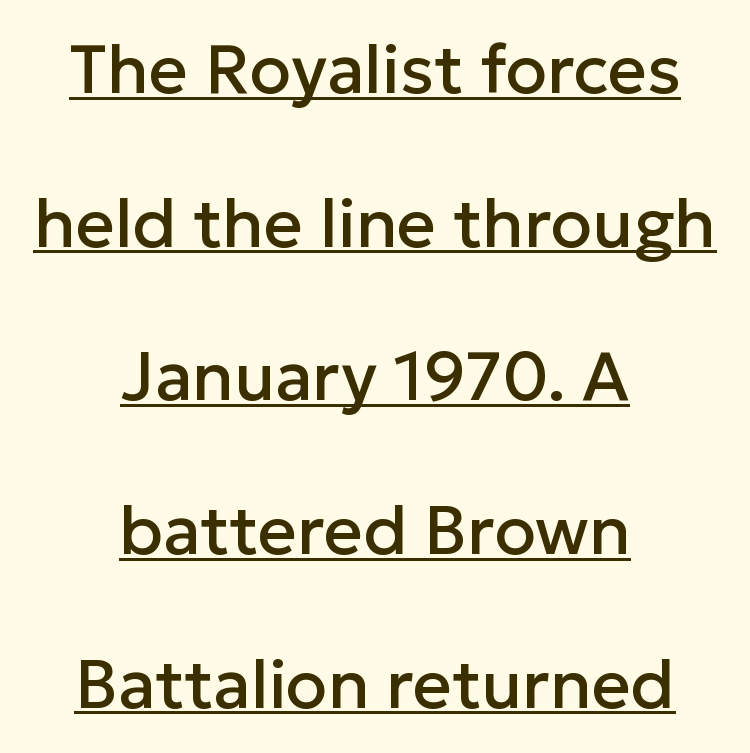
The rendering uses a large line-height, opening up the rows. Each line is balanced around a shared central axis. Each letter's strokes conclude bluntly, with no projecting serifs. No italicization has been applied; the sample stays upright.
